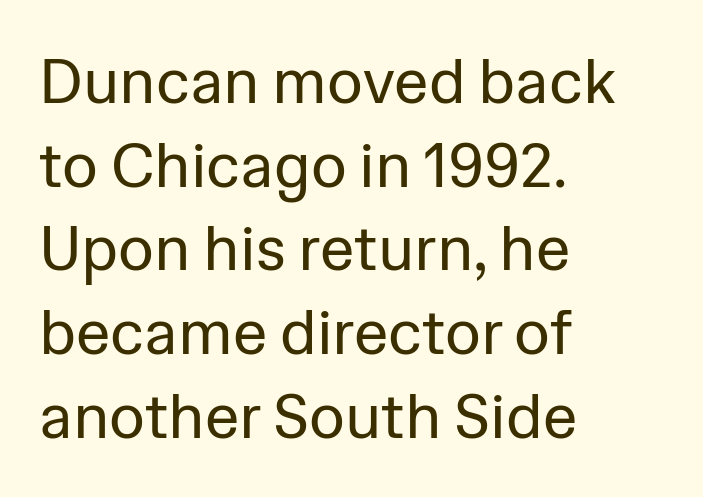
The image shows 62 px regular-weight sans-serif type, upright; set left-aligned, normal line spacing (1.35x), normal letter spacing, not underlined; low stroke contrast and a medium x-height.
